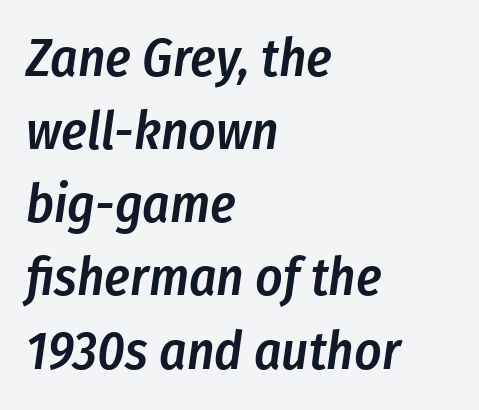
{"italic": "yes", "lean": "right", "slant_degrees": 8, "bold": "semi", "weight": "semibold", "width": "condensed", "stroke_contrast": "low", "x_height": "medium", "monospaced": "no", "underline": "no", "align": "left", "line_spacing": "normal", "line_spacing_ratio": 1.38, "letter_spacing": "normal", "letter_spacing_em": 0.0, "glyph_px": 53}
